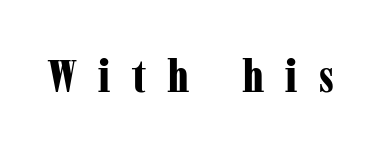
The image shows 46 px bold, condensed serif type, upright; set unusually wide letter spacing (+0.47 em), not underlined; low stroke contrast and a medium x-height.
